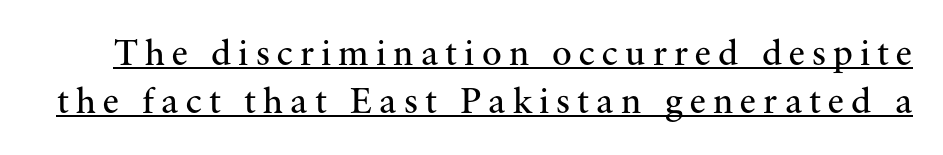
The image shows 37 px regular-weight serif type, upright; set normal line spacing (1.31x), underlined; medium stroke contrast and a small x-height.
